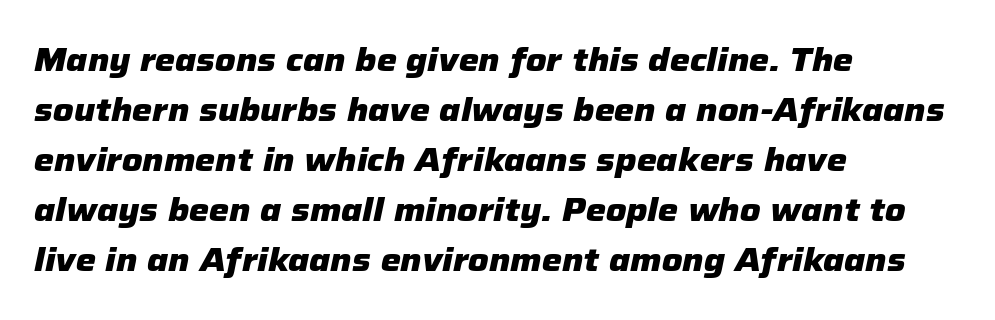
The image shows 32 px heavy type, italic (leaning right); set left-aligned, normal line spacing (1.56x), normal letter spacing, not underlined; low stroke contrast and a medium x-height.
